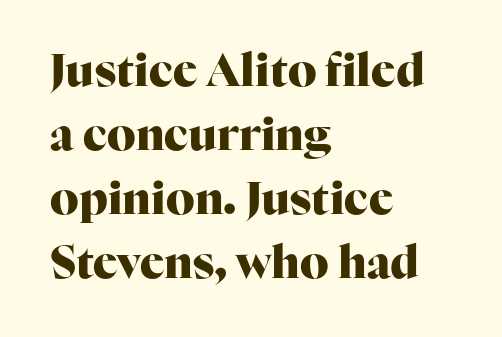
The image shows 45 px heavy serif type, upright; set left-aligned, normal line spacing (1.42x), normal letter spacing, not underlined; high stroke contrast and a medium x-height.
